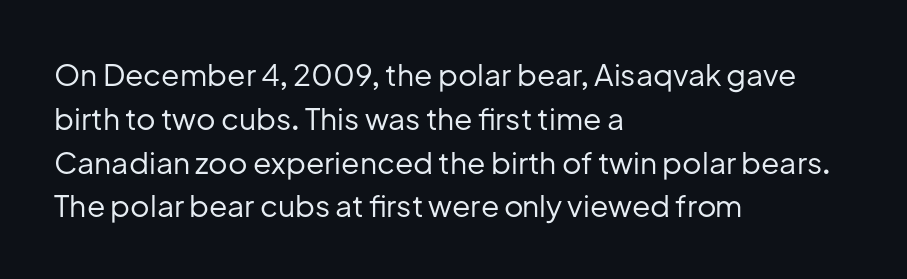
The image shows 30 px regular-weight sans-serif type, upright; set left-aligned, normal line spacing (1.46x), normal letter spacing, not underlined; low stroke contrast and a medium x-height.
